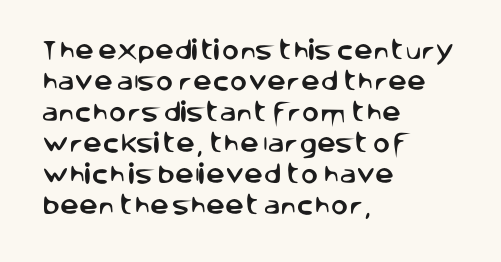
{"italic": "no", "underline": "no", "align": "left", "line_spacing": "normal", "line_spacing_ratio": 1.48, "letter_spacing": "normal", "letter_spacing_em": 0.0, "glyph_px": 21}
